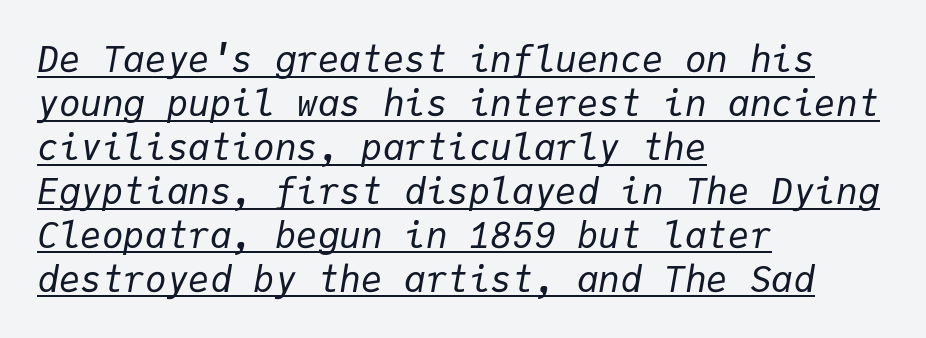
The image shows 36 px regular-weight type, italic (leaning right), monospaced; set left-aligned, line spacing 1.22x, normal letter spacing, underlined; low stroke contrast and a medium x-height.
